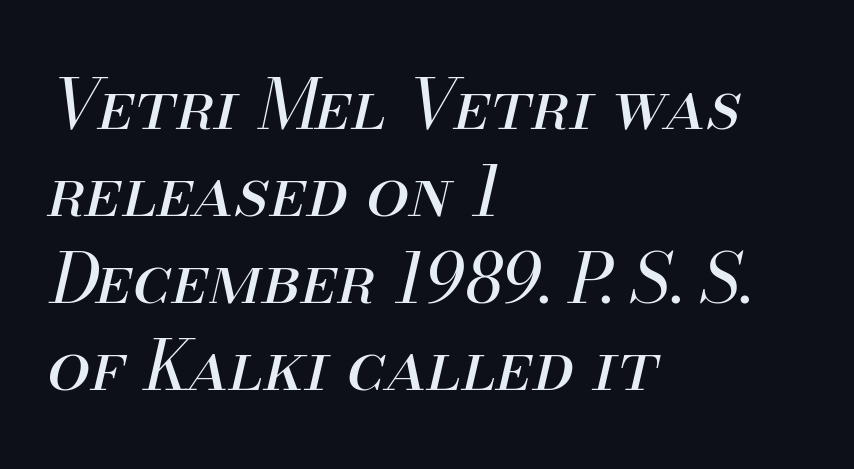
{"italic": "yes", "lean": "right", "slant_degrees": 13, "bold": "no", "weight": "regular", "width": "normal", "stroke_contrast": "medium", "x_height": "small", "monospaced": "no", "underline": "no", "align": "left", "line_spacing": "normal", "line_spacing_ratio": 1.26, "letter_spacing": "normal", "letter_spacing_em": 0.0, "glyph_px": 69}
